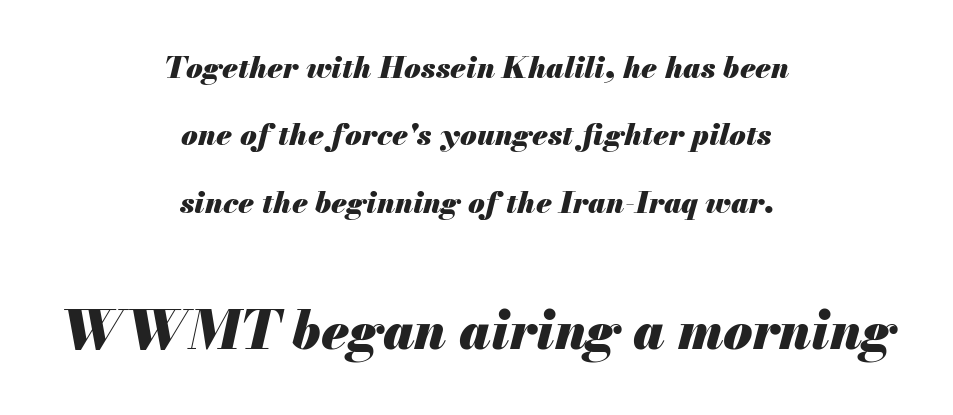
Q: Is the text bold? A: Yes.
Q: Is the text italic (slanted)? A: Yes, it leans right by about 13 degrees.
Q: Is the text underlined? A: No.
Q: How is the paragraph aligned? A: Centered.
Q: Is the spacing between letters normal or unusually wide? A: Normal.
Q: Is the spacing between lines tight, normal or loose? A: Loose.
Q: Which block of text is set in a larger size, the first (top) or the second (bottom)? A: The second (bottom) one.
Q: Width (condensed, normal, or wide)? A: Normal.
Q: Stroke contrast? A: Medium.
Q: x-height? A: Small.
Q: Monospaced? A: No.
